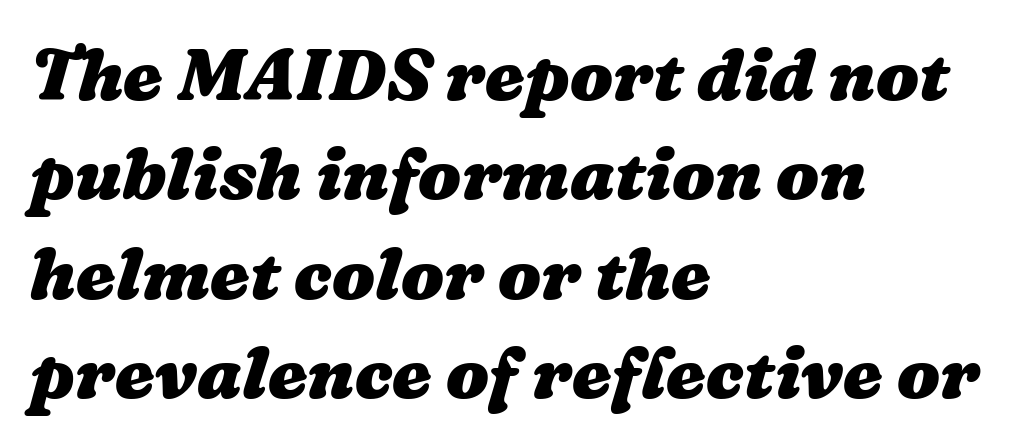
{"bold": "yes", "weight": "heavy", "width": "wide", "stroke_contrast": "medium", "x_height": "medium", "monospaced": "no", "underline": "no", "align": "left", "line_spacing": "normal", "line_spacing_ratio": 1.4, "letter_spacing": "normal", "letter_spacing_em": 0.0, "glyph_px": 71}
